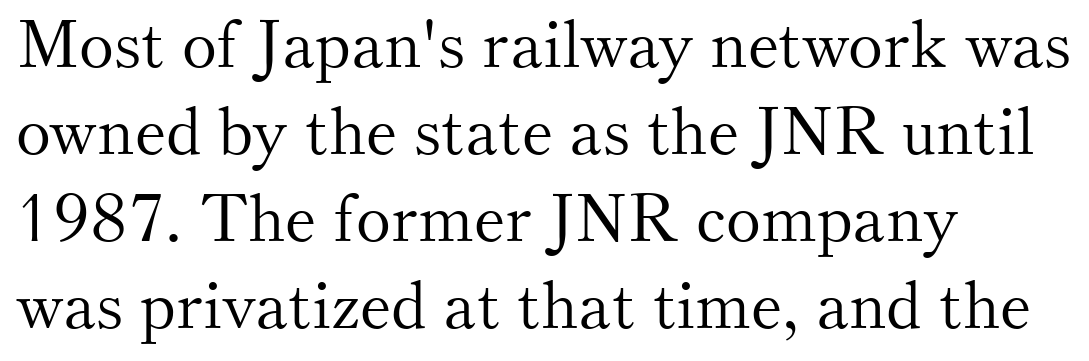
{"serif": "yes", "italic": "no", "bold": "no", "weight": "light", "width": "normal", "stroke_contrast": "medium", "x_height": "small", "monospaced": "no", "underline": "no", "align": "left", "line_spacing": "normal", "line_spacing_ratio": 1.32, "letter_spacing": "normal", "letter_spacing_em": 0.0, "glyph_px": 66}
